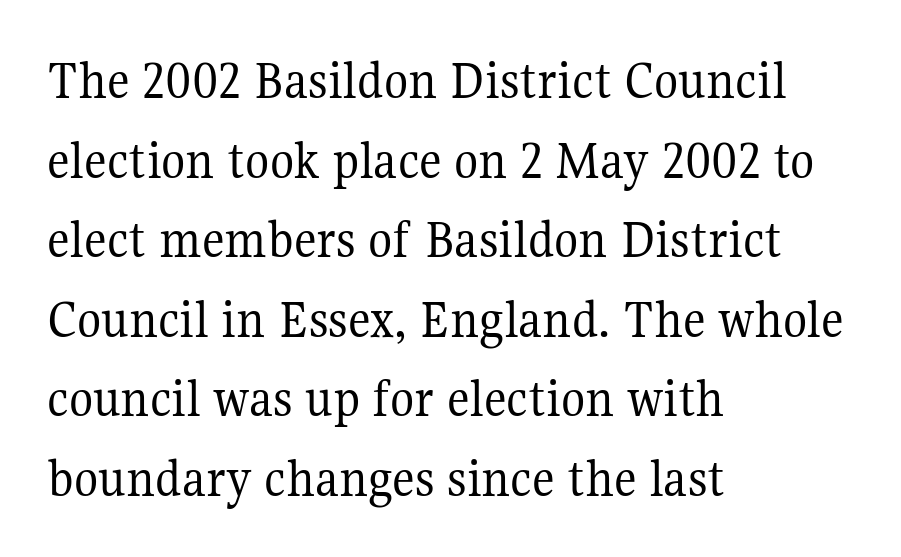
Q: Is the text bold? A: No.
Q: Is the text italic (slanted)? A: No, it is upright.
Q: Is the typeface a serif or a sans-serif typeface? A: Serif.
Q: Is the text underlined? A: No.
Q: How is the paragraph aligned? A: Left-aligned.
Q: Is the spacing between letters normal or unusually wide? A: Normal.
Q: Is the spacing between lines tight, normal or loose? A: Normal.
Q: Width (condensed, normal, or wide)? A: Normal.
Q: Stroke contrast? A: Medium.
Q: x-height? A: Medium.
Q: Monospaced? A: No.
